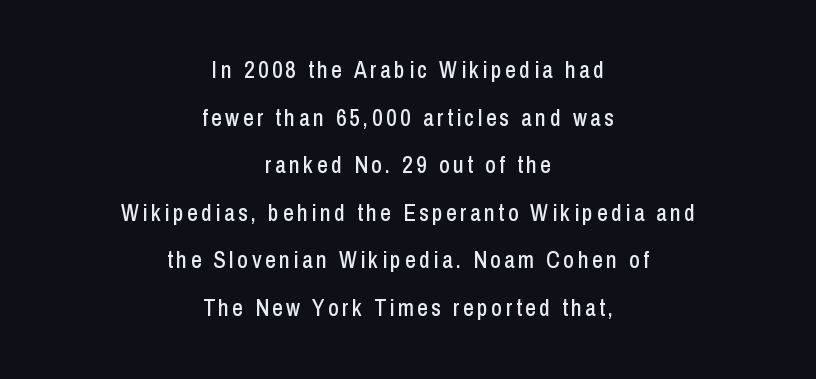
The image shows 23 px text type, upright; set centered, loose line spacing (2.07x), not underlined.
